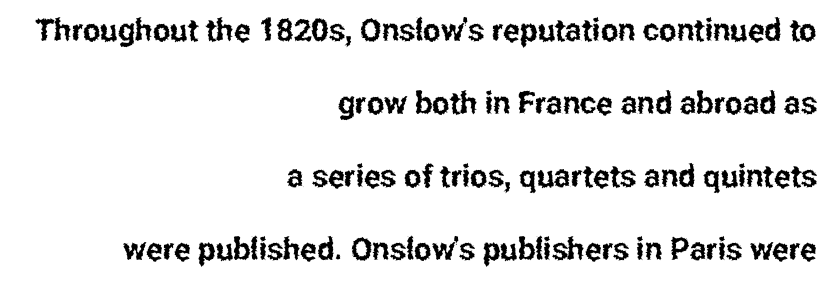
Rendered with straight, roman letterforms. The area under the type is left untouched. Leading: increased. Default kerning and tracking; the words read as compact shapes.
